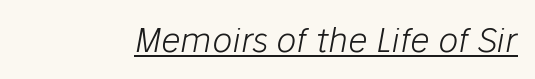
Q: Is the text bold? A: No.
Q: Is the text italic (slanted)? A: Yes, it leans right by about 10 degrees.
Q: Is the text underlined? A: Yes.
Q: Is the spacing between letters normal or unusually wide? A: Normal.
Q: Width (condensed, normal, or wide)? A: Normal.
Q: Stroke contrast? A: Low.
Q: x-height? A: Medium.
Q: Monospaced? A: No.
